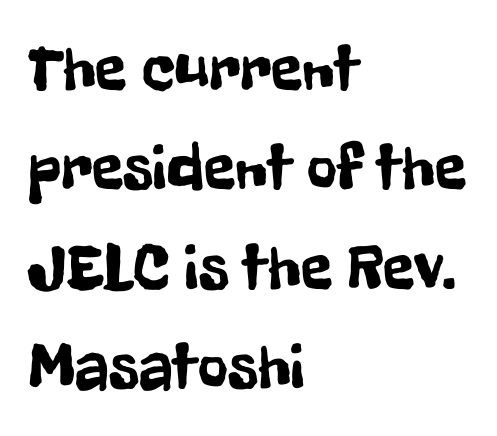
Q: Is the text italic (slanted)? A: No, it is upright.
Q: Is the typeface a serif or a sans-serif typeface? A: Sans-serif.
Q: Is the text underlined? A: No.
Q: How is the paragraph aligned? A: Left-aligned.
Q: Is the spacing between letters normal or unusually wide? A: Normal.
Q: Is the spacing between lines tight, normal or loose? A: Normal.
Q: Width (condensed, normal, or wide)? A: Condensed.
Q: Stroke contrast? A: Low.
Q: x-height? A: Medium.
Q: Monospaced? A: No.
